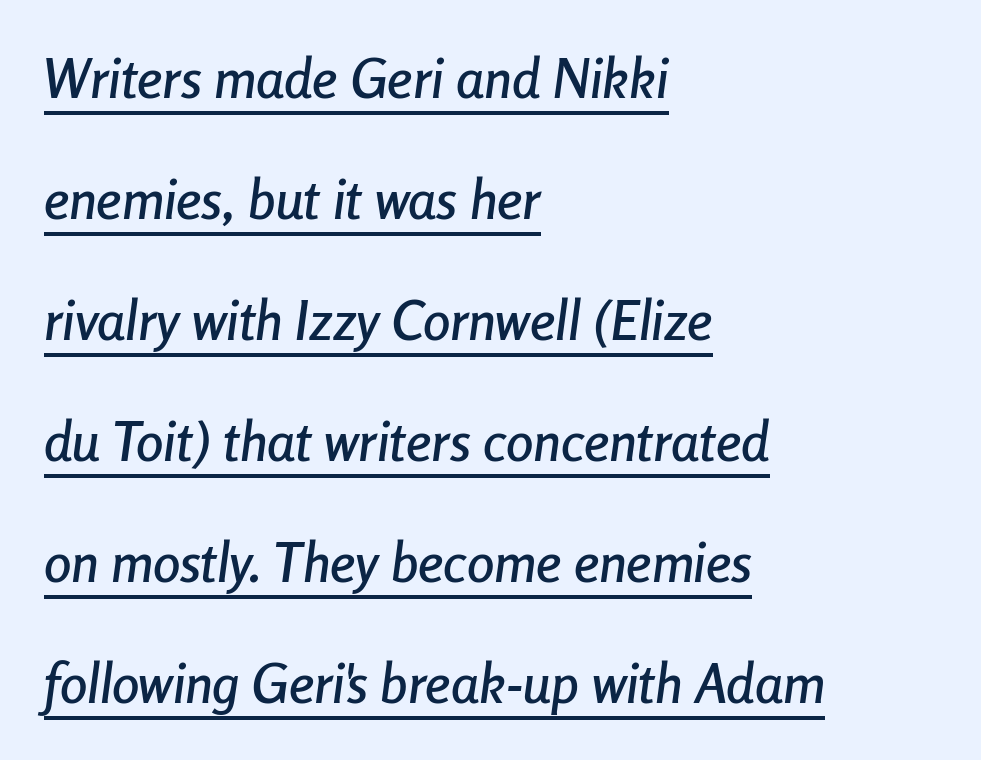
The rendering uses a large line-height, opening up the rows. Letter spacing: default. Character widths vary here, with narrow letters taking less room than wide ones. Short and long lines alike share a common starting point at left.
